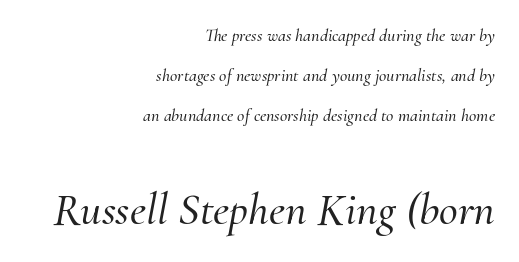
{"serif": "yes", "italic": "yes", "lean": "right", "slant_degrees": 10, "width": "normal", "stroke_contrast": "medium", "x_height": "small", "monospaced": "no", "underline": "no", "align": "right", "line_spacing": "loose", "line_spacing_ratio": 2.22, "letter_spacing": "normal", "letter_spacing_em": 0.0, "larger_block": "second", "size_ratio": 2.56, "glyph_px": 46}
